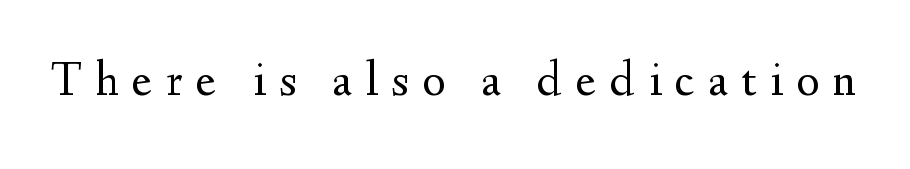
Classification — serif. The letterforms sit at book weight or below. The gap between lines stays unmarked. Tracking here is generous; glyphs stand well apart from one another. The letters stand straight up with perfectly vertical stems. You could not count columns in this text — the font is proportionally spaced.
